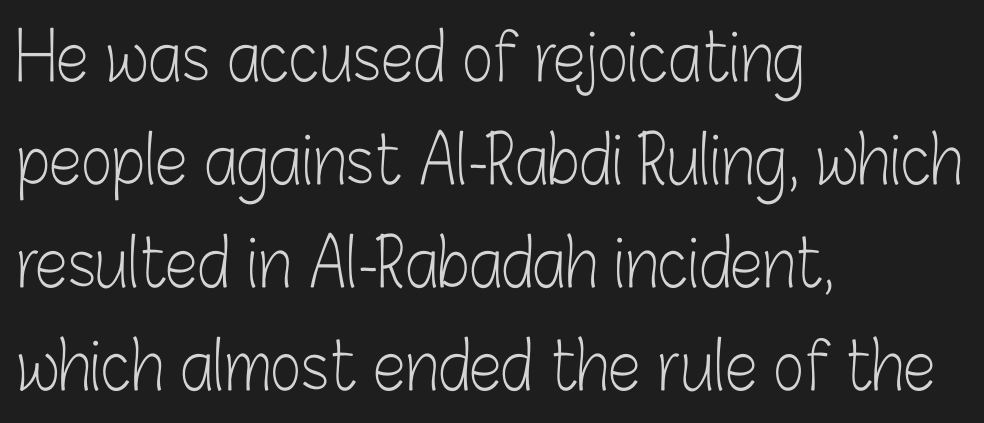
{"serif": "no", "italic": "no", "bold": "no", "weight": "light", "width": "condensed", "stroke_contrast": "low", "x_height": "medium", "monospaced": "no", "underline": "no", "align": "left", "line_spacing": "normal", "line_spacing_ratio": 1.56, "letter_spacing": "normal", "letter_spacing_em": 0.0, "glyph_px": 66}
